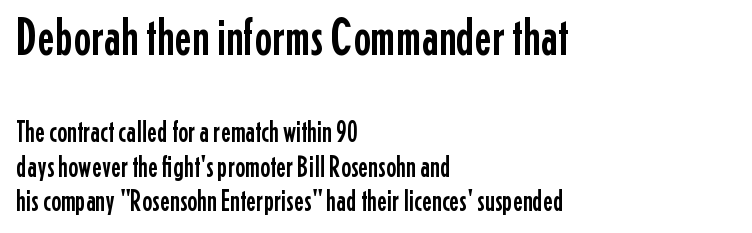
Lines of text with bare space underneath. Letter spacing: default. One-word summary of the alignment: left. Unlike italic type, these characters show no tilt at all. Size contrast runs from large at the top to small at the bottom.
